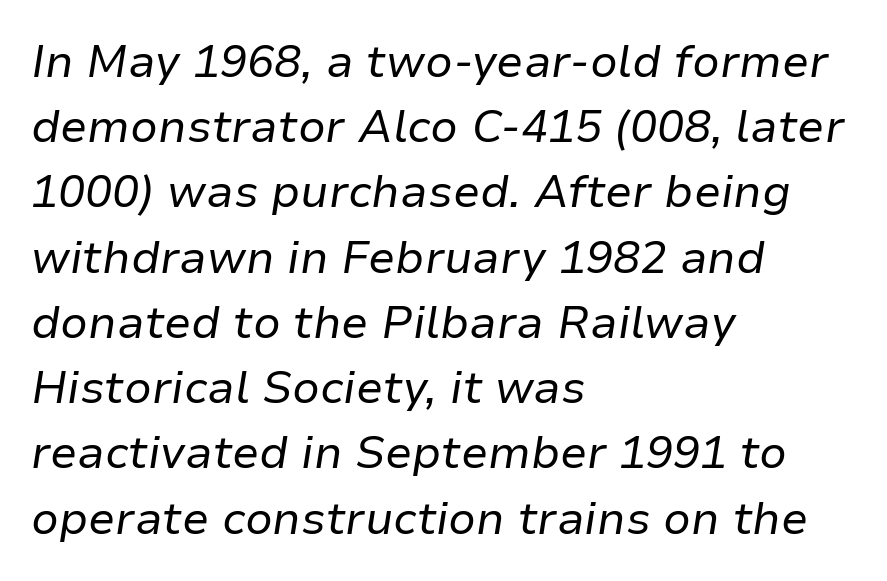
Q: Is the text bold? A: No.
Q: Is the text italic (slanted)? A: Yes, it leans right by about 9 degrees.
Q: Is the text underlined? A: No.
Q: How is the paragraph aligned? A: Left-aligned.
Q: Is the spacing between letters normal or unusually wide? A: Normal.
Q: Is the spacing between lines tight, normal or loose? A: Normal.
Q: Width (condensed, normal, or wide)? A: Normal.
Q: Stroke contrast? A: Low.
Q: x-height? A: Medium.
Q: Monospaced? A: No.
